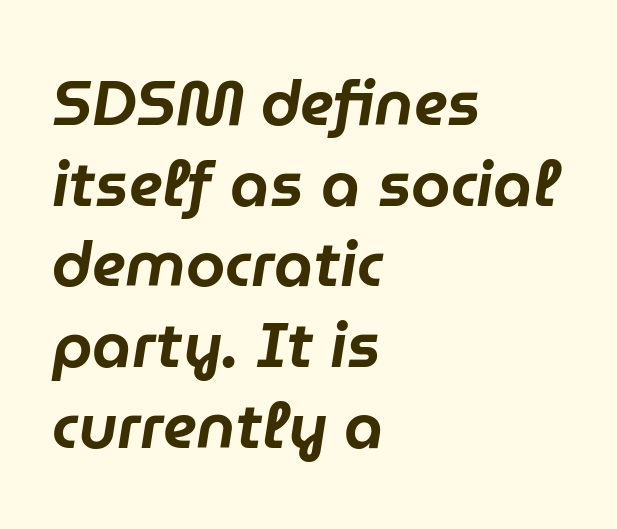
Q: Is the text italic (slanted)? A: Yes, it leans right by about 9 degrees.
Q: Is the text underlined? A: No.
Q: How is the paragraph aligned? A: Left-aligned.
Q: Is the spacing between letters normal or unusually wide? A: Normal.
Q: Is the spacing between lines tight, normal or loose? A: Normal.
Q: Width (condensed, normal, or wide)? A: Normal.
Q: Stroke contrast? A: Low.
Q: x-height? A: Medium.
Q: Monospaced? A: No.
